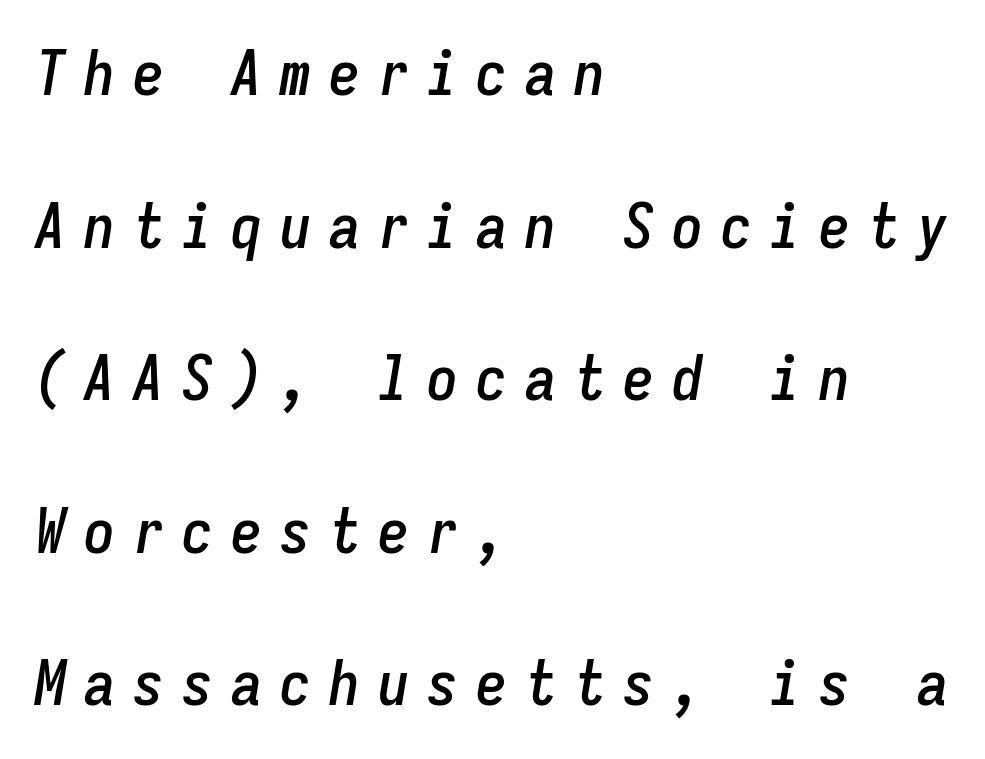
The passage shown is typed in a monospace face where columns stay perfectly aligned. Loosely led — the rows are spread out. Letter spacing: wide. Quick note: underline off. Does the copy run flush right? No — it runs flush left.
